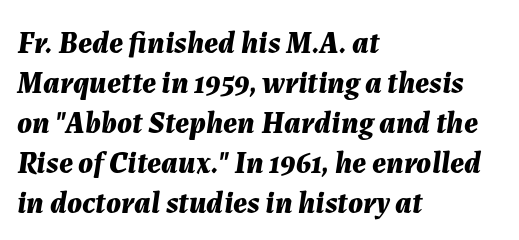
Q: Is the text bold? A: Yes.
Q: Is the text italic (slanted)? A: Yes, it leans right by about 7 degrees.
Q: Is the text underlined? A: No.
Q: How is the paragraph aligned? A: Left-aligned.
Q: Is the spacing between letters normal or unusually wide? A: Normal.
Q: Is the spacing between lines tight, normal or loose? A: Normal.
Q: Width (condensed, normal, or wide)? A: Normal.
Q: Stroke contrast? A: Medium.
Q: x-height? A: Medium.
Q: Monospaced? A: No.
